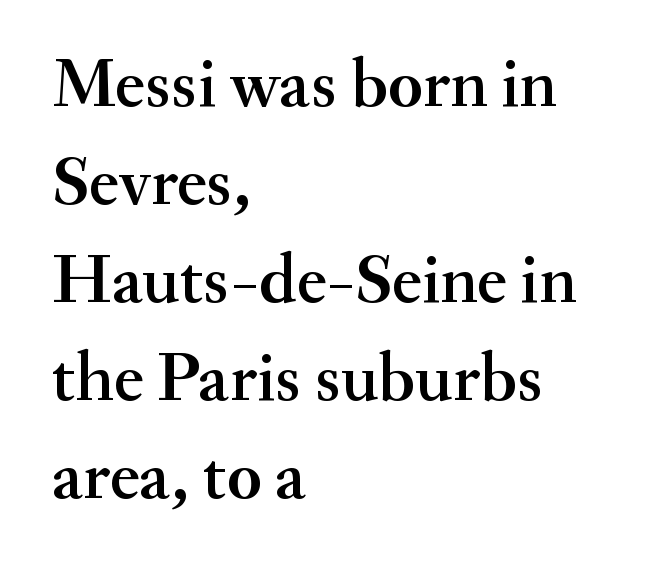
Has an underline been added? It has not. The rows are spaced the way most documents space them. Caption: standard tracking, unaltered. The face used here is proportionally spaced, like ordinary book or web type. Serifs: yes, visible at the terminals of the letterforms. Italic? Not at all — the glyphs are vertical.
